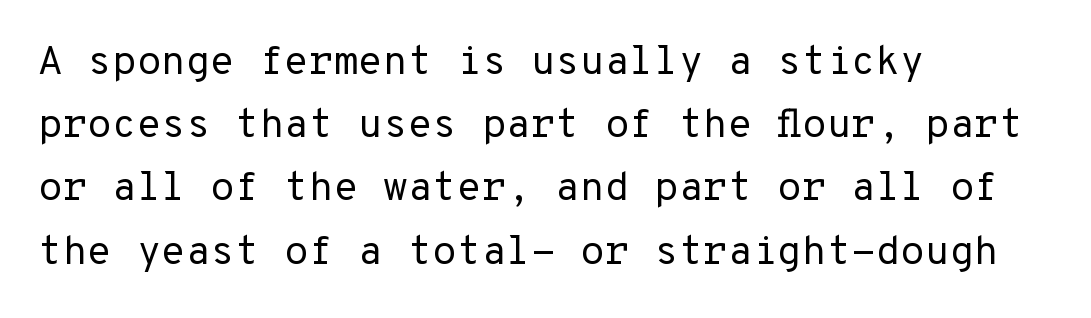
The image shows 40 px regular-weight sans-serif type, upright, monospaced; set left-aligned, normal line spacing (1.58x), normal letter spacing, not underlined; low stroke contrast and a medium x-height.
